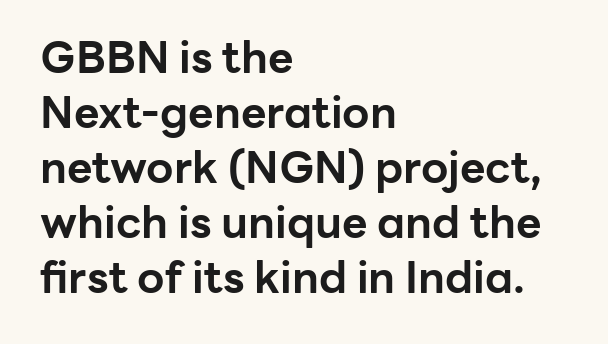
The image shows 44 px bold sans-serif type, upright; set left-aligned, normal line spacing (1.25x), normal letter spacing, not underlined; low stroke contrast and a medium x-height.
